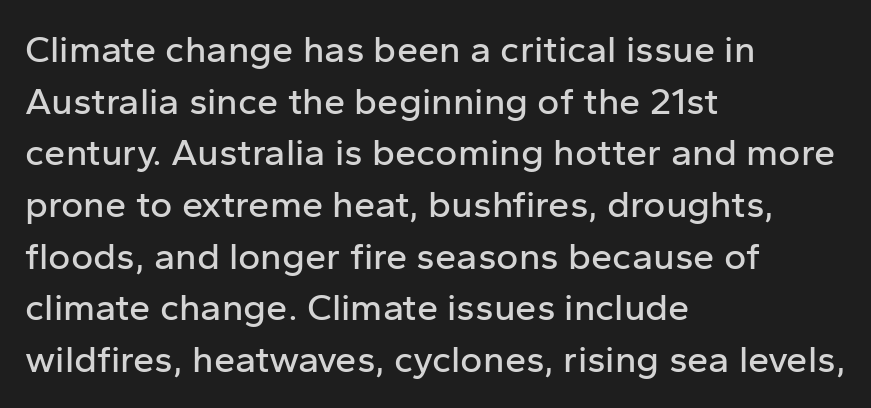
{"serif": "no", "italic": "no", "width": "normal", "stroke_contrast": "low", "x_height": "medium", "monospaced": "no", "underline": "no", "align": "left", "line_spacing": "normal", "line_spacing_ratio": 1.36, "letter_spacing": "normal", "letter_spacing_em": 0.0, "glyph_px": 38}
